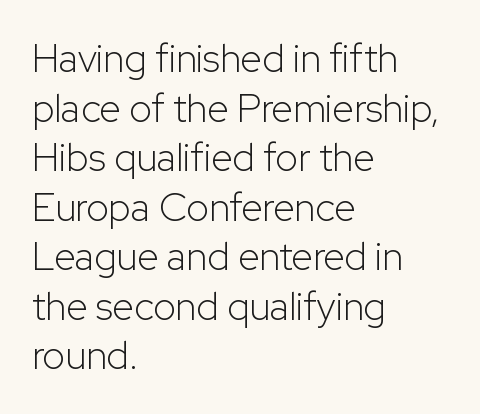
{"serif": "no", "italic": "no", "bold": "no", "weight": "light", "width": "normal", "stroke_contrast": "low", "x_height": "medium", "monospaced": "no", "underline": "no", "align": "left", "line_spacing": "normal", "line_spacing_ratio": 1.27, "letter_spacing": "normal", "letter_spacing_em": 0.0, "glyph_px": 39}
